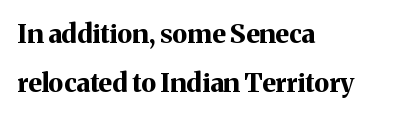
The passage shown is emphatically bold. You could call the tracking neutral — neither tight nor loose. This rendering uses left alignment, leaving the right contour irregular. The words here are not underlined. The letters stand straight up with perfectly vertical stems.
